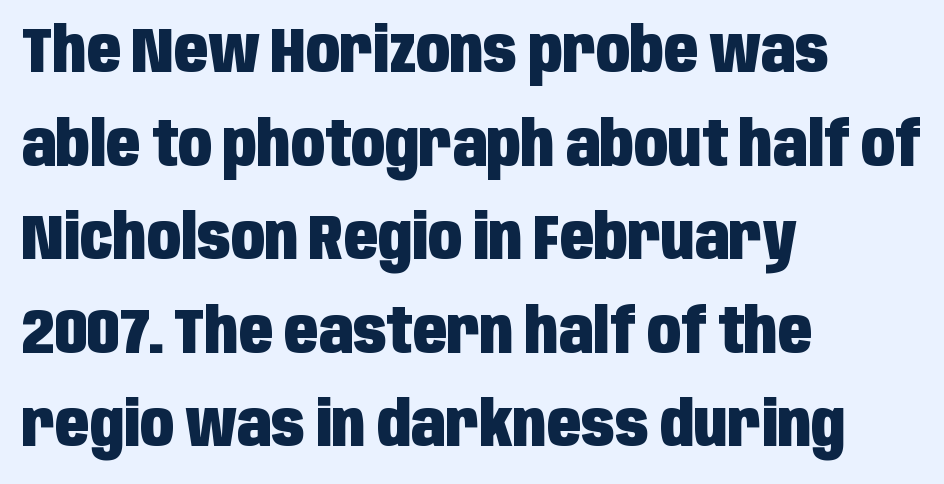
Q: Is the text bold? A: Yes.
Q: Is the text italic (slanted)? A: No, it is upright.
Q: Is the typeface a serif or a sans-serif typeface? A: Sans-serif.
Q: Is the text underlined? A: No.
Q: How is the paragraph aligned? A: Left-aligned.
Q: Is the spacing between letters normal or unusually wide? A: Normal.
Q: Is the spacing between lines tight, normal or loose? A: Normal.
Q: Width (condensed, normal, or wide)? A: Condensed.
Q: Stroke contrast? A: Low.
Q: x-height? A: Large.
Q: Monospaced? A: No.
